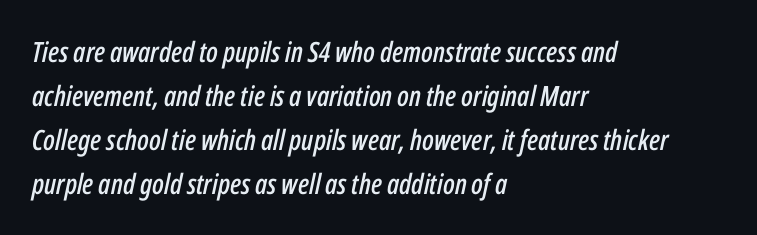
{"italic": "yes", "lean": "right", "slant_degrees": 12, "width": "condensed", "stroke_contrast": "low", "x_height": "medium", "monospaced": "no", "underline": "no", "align": "left", "line_spacing": "normal", "line_spacing_ratio": 1.57, "letter_spacing": "normal", "letter_spacing_em": 0.0, "glyph_px": 28}
